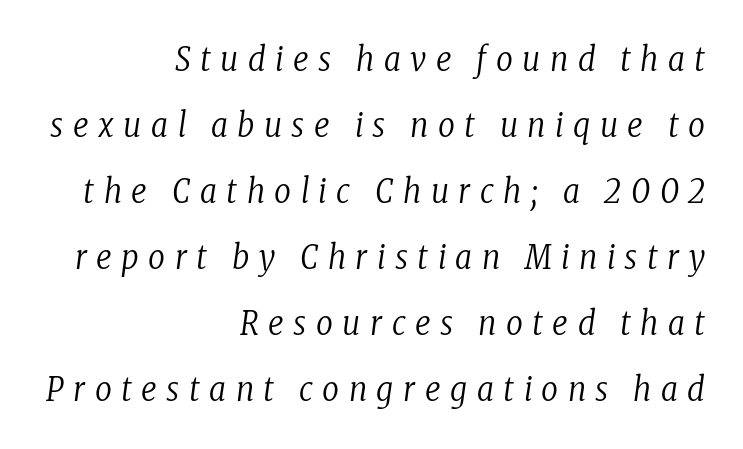
Q: Is the text bold? A: No.
Q: Is the text italic (slanted)? A: Yes, it leans right by about 8 degrees.
Q: Is the typeface a serif or a sans-serif typeface? A: Serif.
Q: Is the text underlined? A: No.
Q: How is the paragraph aligned? A: Right-aligned.
Q: Is the spacing between letters normal or unusually wide? A: Unusually wide.
Q: Is the spacing between lines tight, normal or loose? A: Loose.
Q: Width (condensed, normal, or wide)? A: Condensed.
Q: Stroke contrast? A: Low.
Q: x-height? A: Medium.
Q: Monospaced? A: No.
